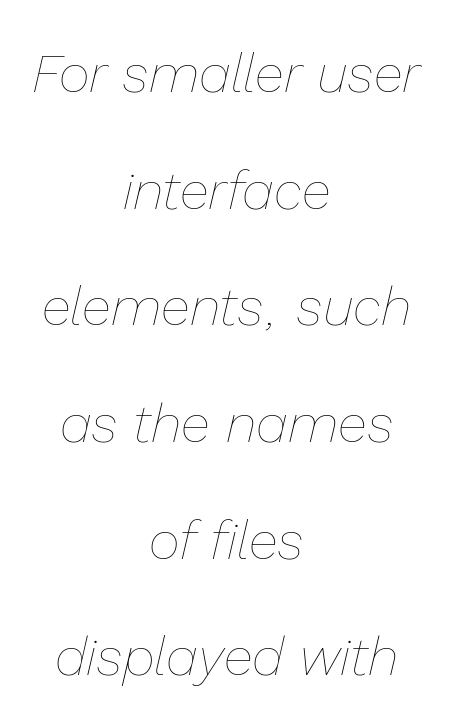
Q: Is the text bold? A: No.
Q: Is the text italic (slanted)? A: Yes, it leans right by about 13 degrees.
Q: Is the text underlined? A: No.
Q: How is the paragraph aligned? A: Centered.
Q: Is the spacing between letters normal or unusually wide? A: Normal.
Q: Is the spacing between lines tight, normal or loose? A: Loose.
Q: Width (condensed, normal, or wide)? A: Normal.
Q: Stroke contrast? A: Low.
Q: x-height? A: Medium.
Q: Monospaced? A: No.
